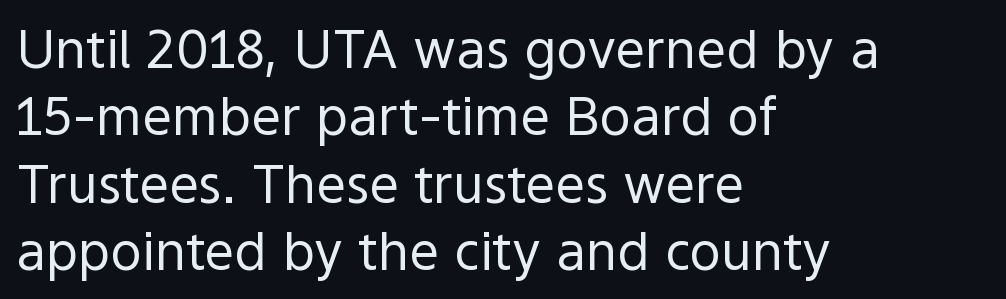
This is roman type, the default non-slanted kind. Reading down the column, the eye jumps a familiar distance to each next line. To sum up the face: it is a sans, with no serifs. You could not count columns in this text — the font is proportionally spaced.
